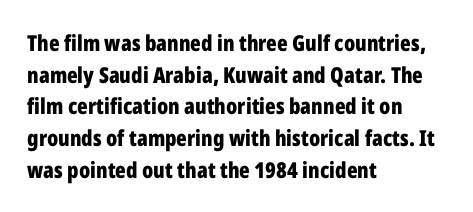
{"italic": "no", "bold": "yes", "underline": "no", "align": "left", "line_spacing": "normal", "line_spacing_ratio": 1.44, "letter_spacing": "normal", "letter_spacing_em": 0.0, "glyph_px": 22}
